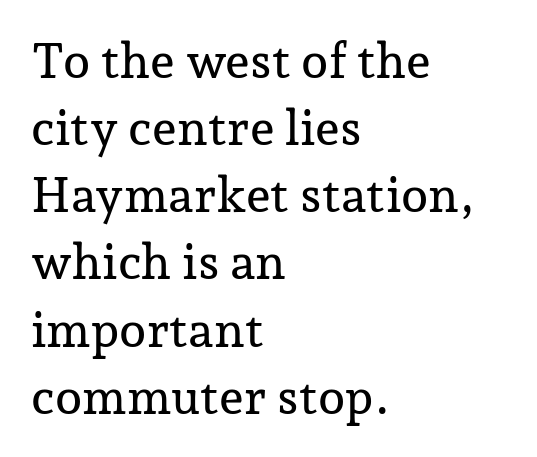
These lines are rendered in a variable-pitch font. A typesetter would call this zero additional tracking. Bare-footed words on every line. Vertical strokes here are truly vertical.
